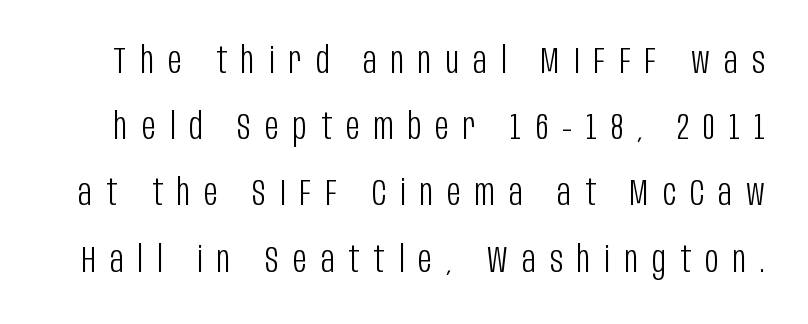
{"serif": "no", "italic": "no", "bold": "no", "weight": "light", "width": "condensed", "stroke_contrast": "low", "x_height": "large", "monospaced": "no", "underline": "no", "line_spacing_ratio": 1.79, "letter_spacing": "wide", "letter_spacing_em": 0.39, "glyph_px": 37}
